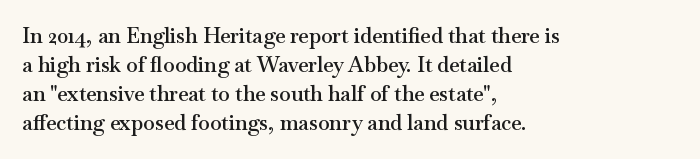
Q: Is the text bold? A: Semi-bold.
Q: Is the text italic (slanted)? A: No, it is upright.
Q: Is the text underlined? A: No.
Q: How is the paragraph aligned? A: Left-aligned.
Q: Is the spacing between letters normal or unusually wide? A: Normal.
Q: Is the spacing between lines tight, normal or loose? A: Normal.
